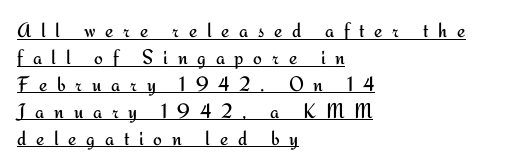
{"italic": "no", "bold": "no", "underline": "yes", "align": "left", "line_spacing": "normal", "line_spacing_ratio": 1.28, "letter_spacing": "wide", "letter_spacing_em": 0.46, "glyph_px": 21}
